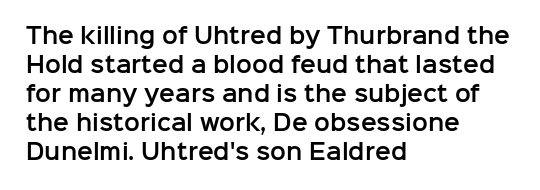
Does the leading feel generous? No, just average. Nobody touched the tracking dial on this one. This is the regular roman posture of the typeface. Visually the block forms a straight wall on the left and a jagged coastline on the right.
